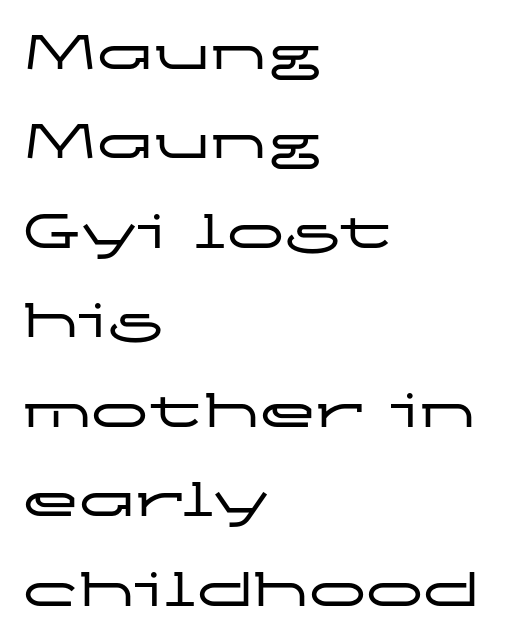
{"serif": "no", "italic": "no", "width": "wide", "stroke_contrast": "low", "x_height": "medium", "monospaced": "no", "underline": "no", "align": "left", "line_spacing": "normal", "line_spacing_ratio": 1.57, "letter_spacing": "normal", "letter_spacing_em": 0.0, "glyph_px": 57}
